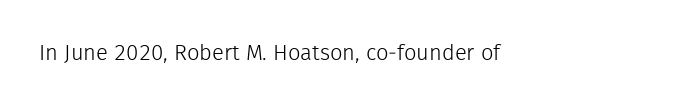
The rag falls on the right side of this text block. Spacing between characters is what you'd get straight out of the box. This sample uses an upright cut, with every glyph sitting square on the baseline. Plain, unruled lines of type. The weight would be labelled regular, book, light, or lighter still.
